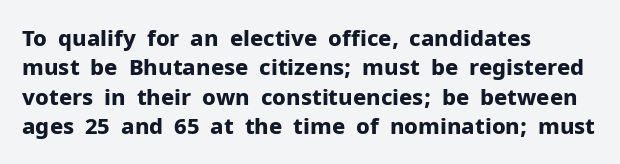
Q: Is the text bold? A: Yes.
Q: Is the text italic (slanted)? A: No, it is upright.
Q: Is the text underlined? A: No.
Q: How is the paragraph aligned? A: Left-aligned.
Q: Is the spacing between letters normal or unusually wide? A: Normal.
Q: Is the spacing between lines tight, normal or loose? A: Normal.
